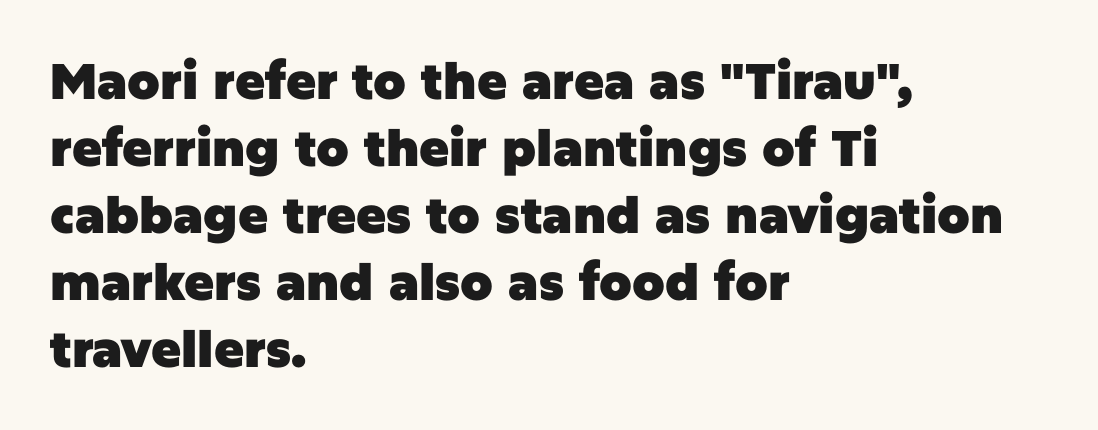
Words appear dense and cohesive because spacing is normal. Unmarked baselines from the first word to the last. Quick note: interline space is typical. The glyphs have the mass of a bold cut.
